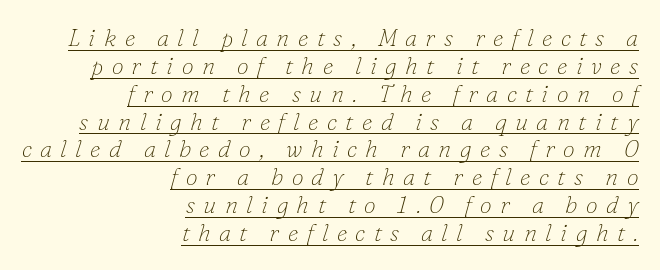
{"italic": "yes", "lean": "right", "slant_degrees": 16, "bold": "no", "underline": "yes", "align": "right", "line_spacing_ratio": 1.16, "letter_spacing": "wide", "letter_spacing_em": 0.35, "glyph_px": 24}
